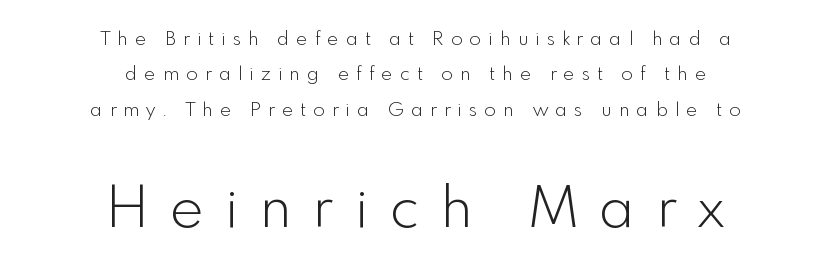
The image shows 57 px light sans-serif type, upright; set centered, line spacing 1.86x, unusually wide letter spacing (+0.38 em), not underlined; the second (bottom) block is 3.0x larger; a small x-height.
